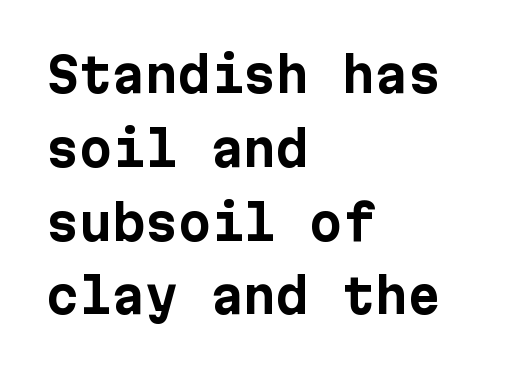
Q: Is the text bold? A: Yes.
Q: Is the text italic (slanted)? A: No, it is upright.
Q: Is the typeface a serif or a sans-serif typeface? A: Sans-serif.
Q: Is the text underlined? A: No.
Q: How is the paragraph aligned? A: Left-aligned.
Q: Is the spacing between letters normal or unusually wide? A: Normal.
Q: Is the spacing between lines tight, normal or loose? A: Normal.
Q: Width (condensed, normal, or wide)? A: Normal.
Q: Stroke contrast? A: Low.
Q: x-height? A: Medium.
